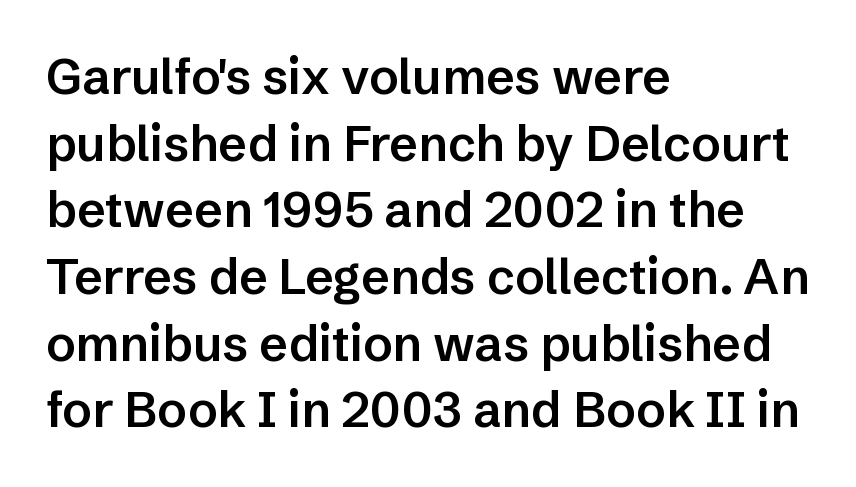
The image shows 49 px semibold sans-serif type, upright; set left-aligned, normal line spacing (1.36x), normal letter spacing, not underlined; low stroke contrast and a medium x-height.
